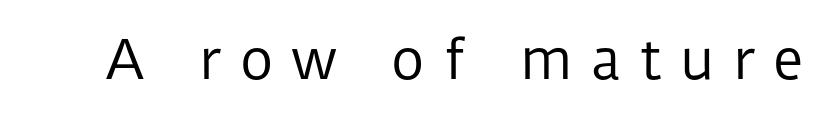
The image shows 53 px regular-weight sans-serif type, upright; set unusually wide letter spacing (+0.34 em), not underlined; low stroke contrast and a medium x-height.
